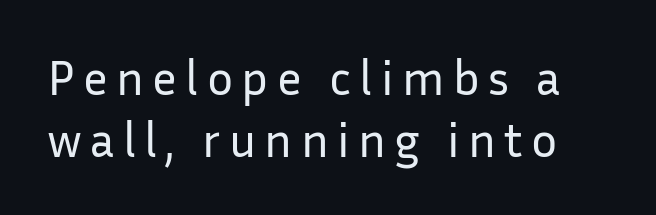
{"serif": "no", "italic": "no", "bold": "no", "weight": "regular", "width": "normal", "stroke_contrast": "low", "x_height": "medium", "monospaced": "no", "underline": "no", "line_spacing": "normal", "line_spacing_ratio": 1.26, "glyph_px": 49}
